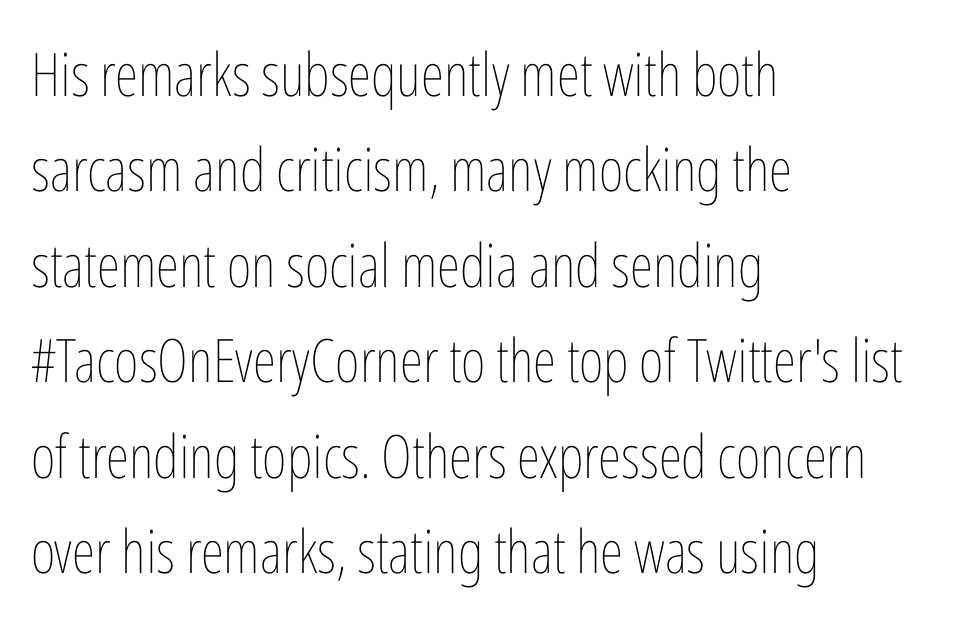
The image shows 60 px thin, condensed type, upright; set left-aligned, normal line spacing (1.59x), normal letter spacing, not underlined; low stroke contrast and a medium x-height.
